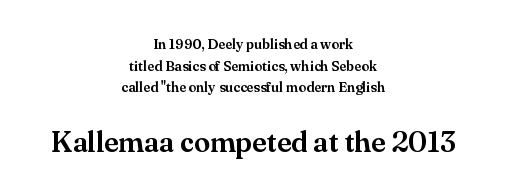
{"serif": "yes", "italic": "no", "width": "normal", "stroke_contrast": "medium", "x_height": "small", "monospaced": "no", "underline": "no", "align": "center", "line_spacing": "normal", "line_spacing_ratio": 1.55, "letter_spacing": "normal", "letter_spacing_em": 0.0, "larger_block": "second", "size_ratio": 2.07, "glyph_px": 29}
